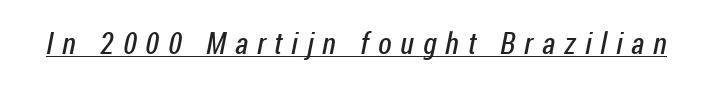
Q: Is the text bold? A: No.
Q: Is the typeface a serif or a sans-serif typeface? A: Sans-serif.
Q: Is the text underlined? A: Yes.
Q: Is the spacing between letters normal or unusually wide? A: Unusually wide.
Q: Width (condensed, normal, or wide)? A: Condensed.
Q: Stroke contrast? A: Low.
Q: x-height? A: Medium.
Q: Monospaced? A: No.
